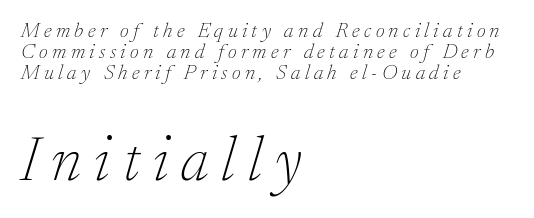
{"serif": "yes", "italic": "yes", "lean": "right", "slant_degrees": 17, "bold": "no", "weight": "thin", "width": "normal", "stroke_contrast": "low", "x_height": "medium", "monospaced": "no", "underline": "no", "align": "left", "line_spacing": "tight", "line_spacing_ratio": 1.0, "letter_spacing": "wide", "letter_spacing_em": 0.21, "larger_block": "second", "size_ratio": 2.95, "glyph_px": 62}
